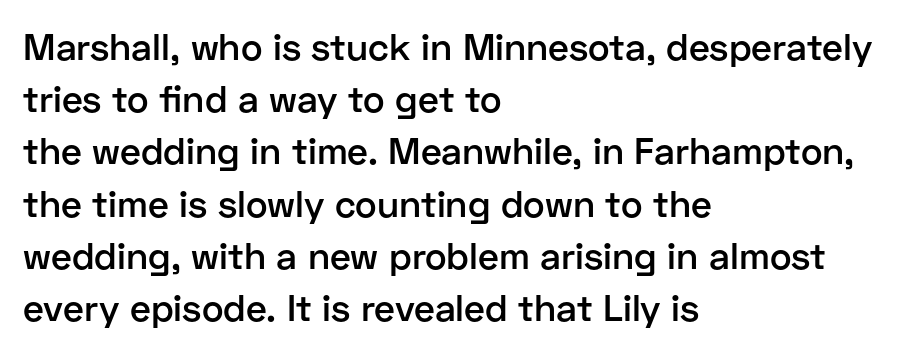
The image shows 37 px semibold sans-serif type, upright; set left-aligned, normal line spacing (1.41x), normal letter spacing, not underlined; low stroke contrast and a medium x-height.
